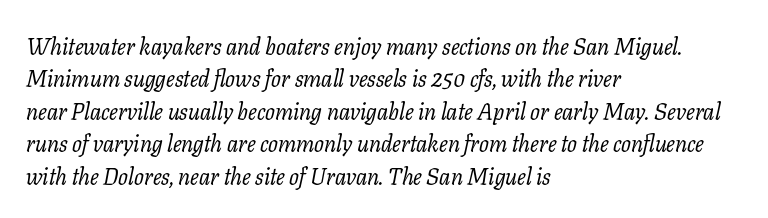
Q: Is the text bold? A: No.
Q: Is the text italic (slanted)? A: Yes, it leans right by about 11 degrees.
Q: Is the text underlined? A: No.
Q: How is the paragraph aligned? A: Left-aligned.
Q: Is the spacing between letters normal or unusually wide? A: Normal.
Q: Is the spacing between lines tight, normal or loose? A: Normal.
